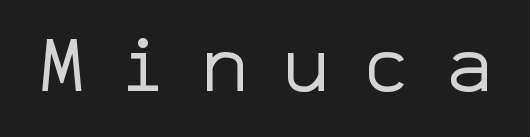
Someone cranked the tracking dial way up on this one. Observe the absence of serifs on each vertical stroke in this sample. A roman cut, with each character standing at attention. This sample has the even, mechanical cadence of fixed-width lettering. Nobody drew a line under any word here. Is the type heavy? It reads as light-to-regular instead.
